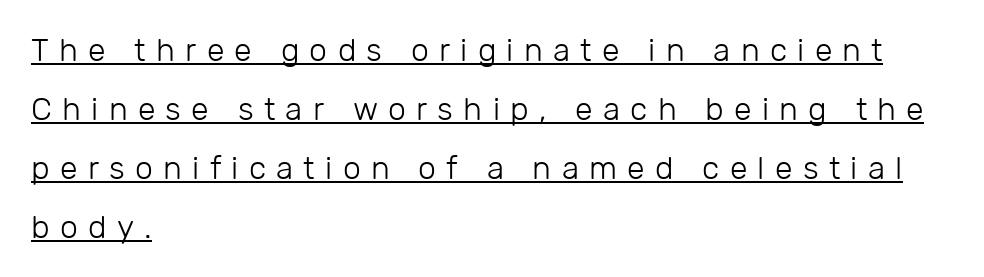
{"serif": "no", "italic": "no", "bold": "no", "weight": "light", "width": "normal", "stroke_contrast": "low", "x_height": "medium", "monospaced": "no", "underline": "yes", "align": "left", "line_spacing_ratio": 1.84, "letter_spacing": "wide", "letter_spacing_em": 0.32, "glyph_px": 32}
